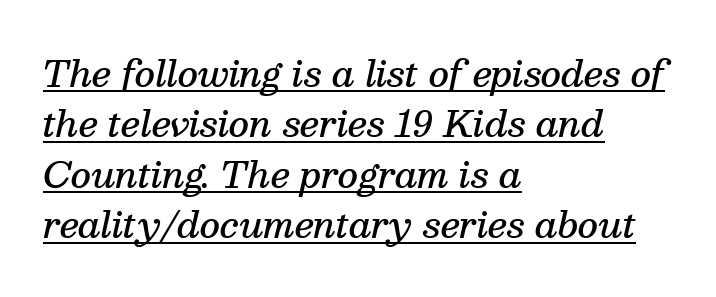
The image shows 35 px semibold serif type, italic (leaning right); set left-aligned, normal line spacing (1.44x), normal letter spacing, underlined; medium stroke contrast and a medium x-height.
